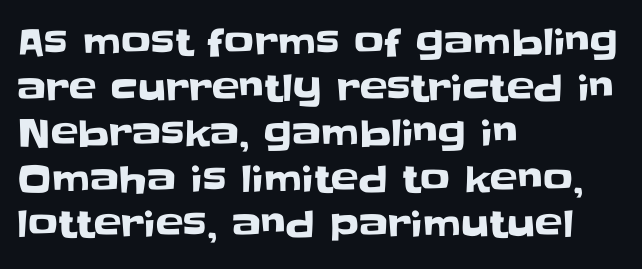
Characters follow at the spacing the type designer built in. The passage is arranged the way most books set body copy — flush left. The font family rendered here belongs to the sans-serif group. These lines are rendered in a variable-pitch font.
